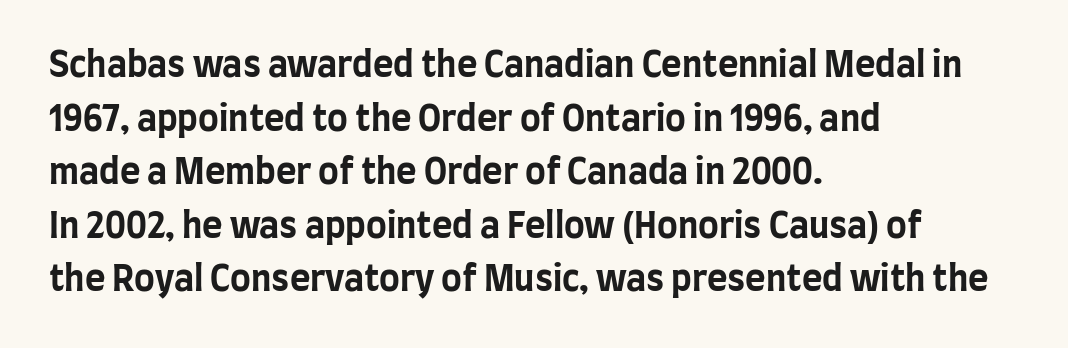
The characters display no serif detailing; their extremities are plain. The lines sit at an ordinary, default distance from one another. Varying glyph widths throughout — classic text-font behaviour. No word sits above an underline. In CSS terms this would be text-align: left. Does extra space separate the letters? No, they use regular spacing.
